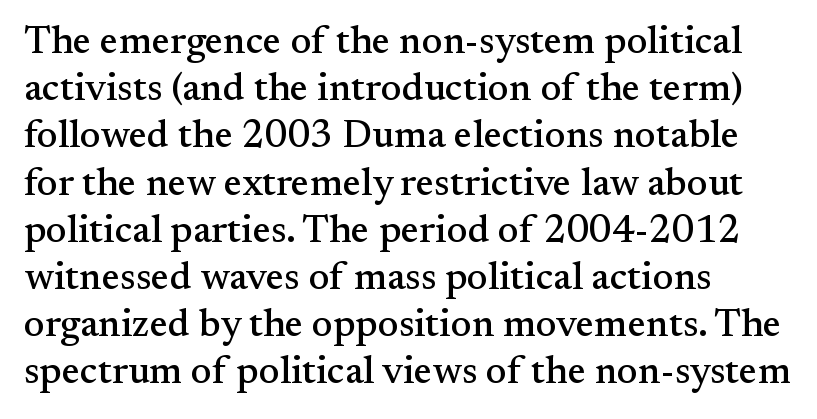
The image shows 39 px serif type, upright; set left-aligned, line spacing 1.21x, normal letter spacing, not underlined; medium stroke contrast and a small x-height.
